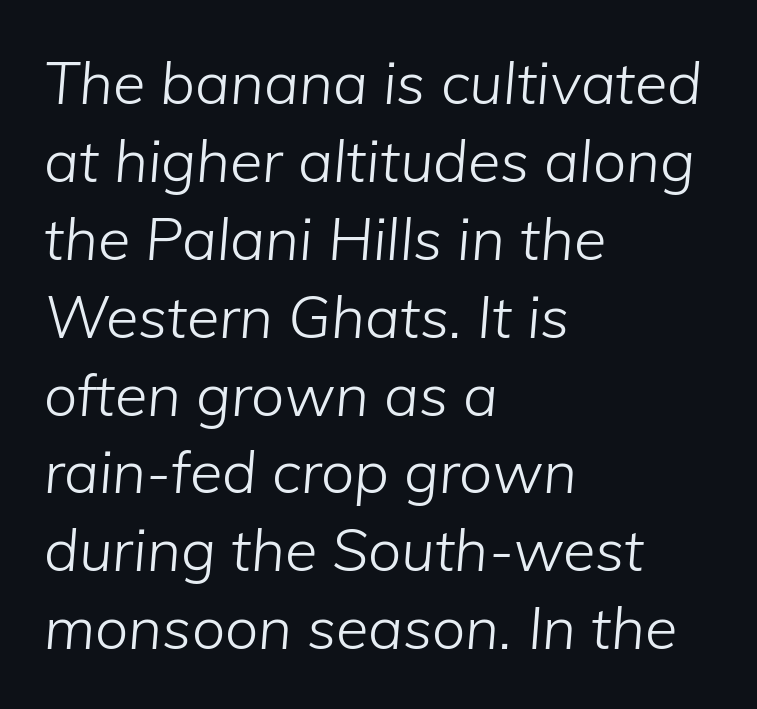
Q: Is the text bold? A: No.
Q: Is the text italic (slanted)? A: Yes, it leans right by about 5 degrees.
Q: Is the text underlined? A: No.
Q: How is the paragraph aligned? A: Left-aligned.
Q: Is the spacing between letters normal or unusually wide? A: Normal.
Q: Is the spacing between lines tight, normal or loose? A: Normal.
Q: Width (condensed, normal, or wide)? A: Normal.
Q: Stroke contrast? A: Low.
Q: x-height? A: Medium.
Q: Monospaced? A: No.
